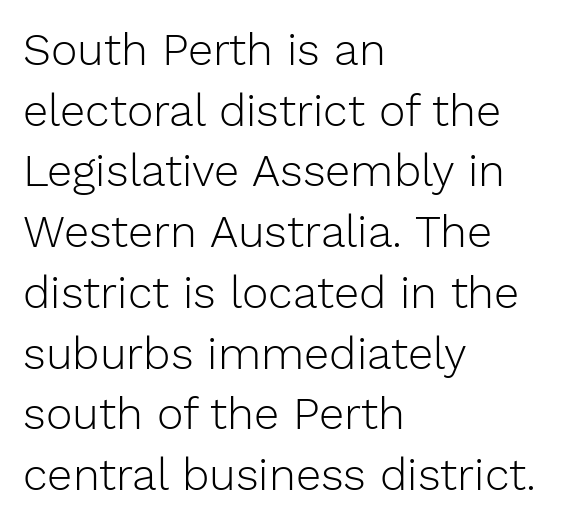
Q: Is the text bold? A: No.
Q: Is the text italic (slanted)? A: No, it is upright.
Q: Is the typeface a serif or a sans-serif typeface? A: Sans-serif.
Q: Is the text underlined? A: No.
Q: How is the paragraph aligned? A: Left-aligned.
Q: Is the spacing between letters normal or unusually wide? A: Normal.
Q: Is the spacing between lines tight, normal or loose? A: Normal.
Q: Width (condensed, normal, or wide)? A: Normal.
Q: Stroke contrast? A: Low.
Q: x-height? A: Medium.
Q: Monospaced? A: No.
